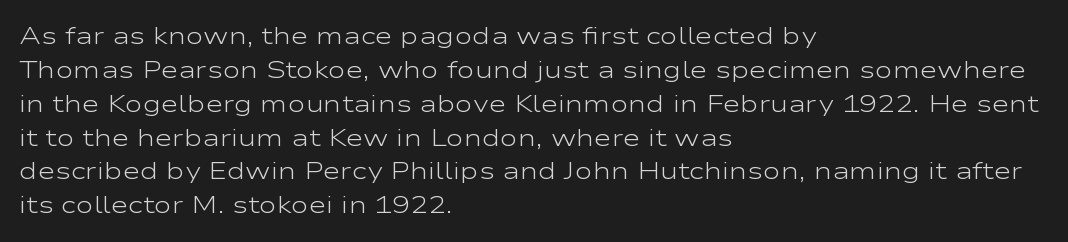
The image shows 24 px text type, upright; set left-aligned, normal line spacing (1.41x), normal letter spacing, not underlined.
